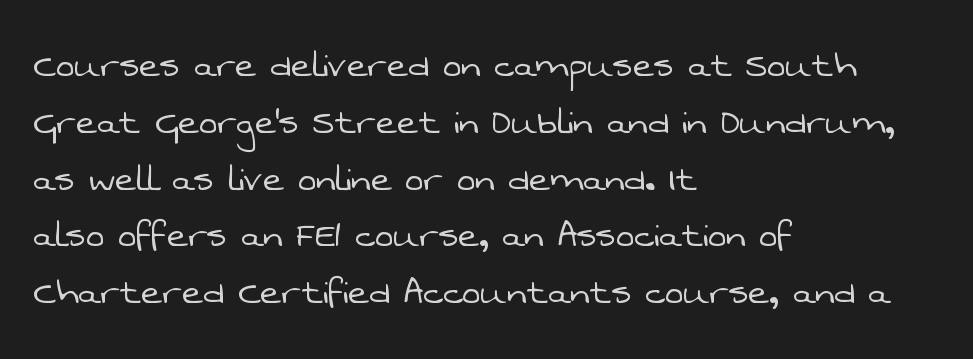
The image shows 44 px light sans-serif type; set left-aligned, normal line spacing (1.29x), normal letter spacing, not underlined; low stroke contrast and a medium x-height.
